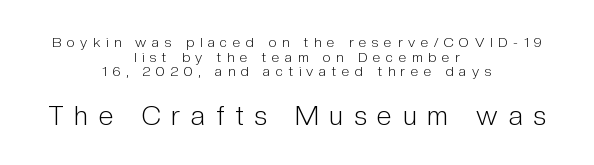
{"italic": "no", "bold": "no", "underline": "no", "align": "center", "line_spacing": "tight", "line_spacing_ratio": 1.05, "letter_spacing": "wide", "letter_spacing_em": 0.4, "larger_block": "second", "size_ratio": 1.93, "glyph_px": 27}
